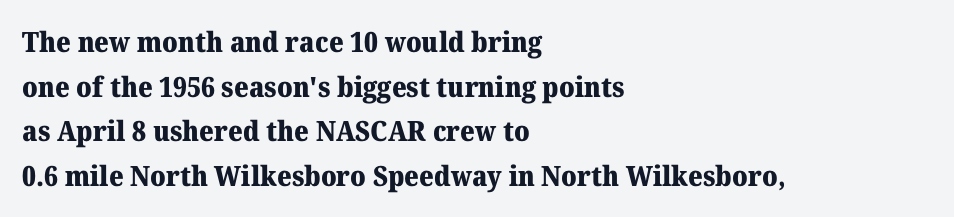
{"serif": "yes", "italic": "no", "bold": "yes", "weight": "heavy", "width": "normal", "stroke_contrast": "medium", "x_height": "medium", "monospaced": "no", "underline": "no", "align": "left", "line_spacing": "normal", "line_spacing_ratio": 1.59, "letter_spacing": "normal", "letter_spacing_em": 0.0, "glyph_px": 28}
